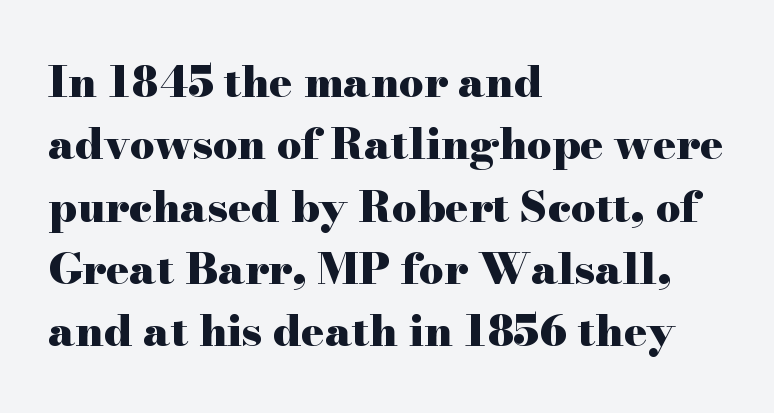
The image shows 43 px heavy, wide serif type, upright; set left-aligned, normal line spacing (1.45x), normal letter spacing, not underlined; high stroke contrast and a small x-height.
